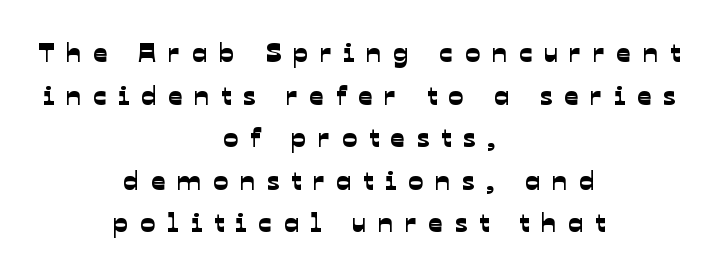
{"serif": "no", "width": "normal", "stroke_contrast": "low", "x_height": "medium", "monospaced": "no", "underline": "no", "align": "center", "line_spacing": "normal", "line_spacing_ratio": 1.52, "letter_spacing": "wide", "letter_spacing_em": 0.42, "glyph_px": 28}
